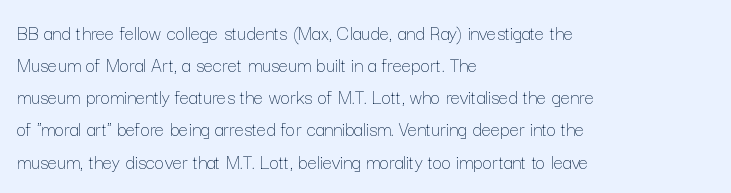
Q: Is the text bold? A: No.
Q: Is the text italic (slanted)? A: No, it is upright.
Q: Is the text underlined? A: No.
Q: How is the paragraph aligned? A: Left-aligned.
Q: Is the spacing between letters normal or unusually wide? A: Normal.
Q: Is the spacing between lines tight, normal or loose? A: Normal.
